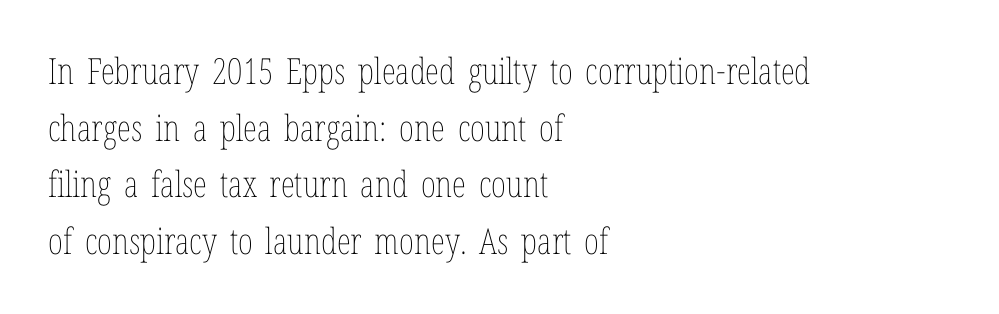
The image shows 36 px thin, condensed type, upright; set left-aligned, normal line spacing (1.57x), normal letter spacing, not underlined; low stroke contrast and a medium x-height.
